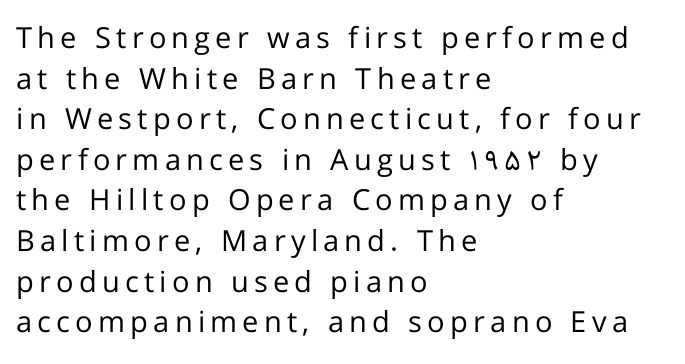
The image shows 29 px regular-weight sans-serif type, upright; set left-aligned, normal line spacing (1.4x), not underlined; low stroke contrast and a medium x-height.
